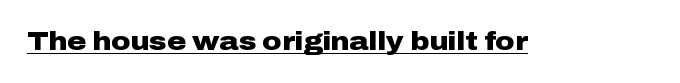
{"italic": "no", "bold": "yes", "underline": "yes", "letter_spacing": "normal", "letter_spacing_em": 0.0, "glyph_px": 26}
